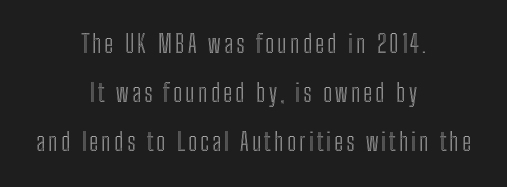
Underline: absent. Students, observe: this is what heavily led, spacious text looks like. Italic? Not at all — the glyphs are vertical. A centered setting, common on invitations and titles, is used for this passage.
